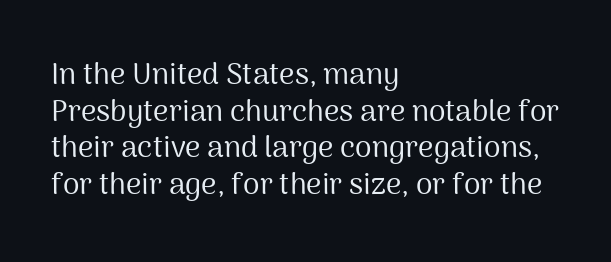
Q: Is the text bold? A: No.
Q: Is the text italic (slanted)? A: No, it is upright.
Q: Is the typeface a serif or a sans-serif typeface? A: Sans-serif.
Q: Is the text underlined? A: No.
Q: How is the paragraph aligned? A: Left-aligned.
Q: Is the spacing between letters normal or unusually wide? A: Normal.
Q: Width (condensed, normal, or wide)? A: Normal.
Q: Stroke contrast? A: Medium.
Q: x-height? A: Medium.
Q: Monospaced? A: No.
